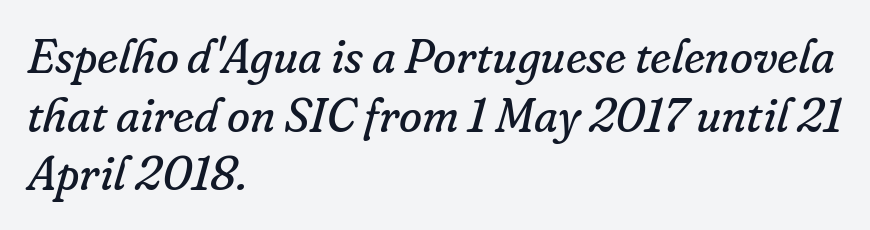
Q: Is the text bold? A: No.
Q: Is the text italic (slanted)? A: Yes, it leans right by about 16 degrees.
Q: Is the typeface a serif or a sans-serif typeface? A: Serif.
Q: Is the text underlined? A: No.
Q: How is the paragraph aligned? A: Left-aligned.
Q: Is the spacing between letters normal or unusually wide? A: Normal.
Q: Is the spacing between lines tight, normal or loose? A: Normal.
Q: Width (condensed, normal, or wide)? A: Normal.
Q: Stroke contrast? A: Low.
Q: x-height? A: Small.
Q: Monospaced? A: No.
